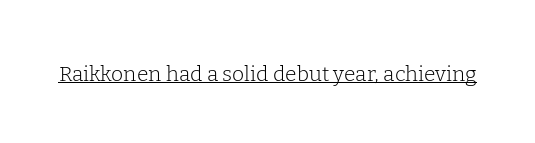
Q: Is the text bold? A: No.
Q: Is the text italic (slanted)? A: No, it is upright.
Q: Is the text underlined? A: Yes.
Q: Is the spacing between letters normal or unusually wide? A: Normal.
